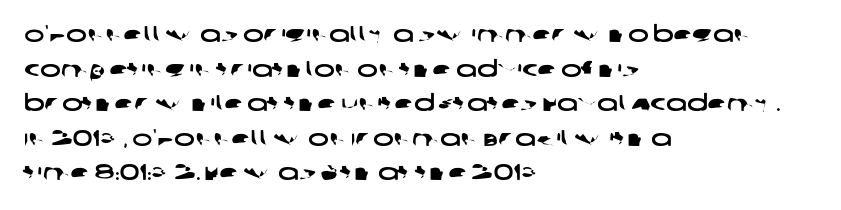
Q: Is the text underlined? A: No.
Q: How is the paragraph aligned? A: Left-aligned.
Q: Is the spacing between letters normal or unusually wide? A: Normal.
Q: Is the spacing between lines tight, normal or loose? A: Normal.
